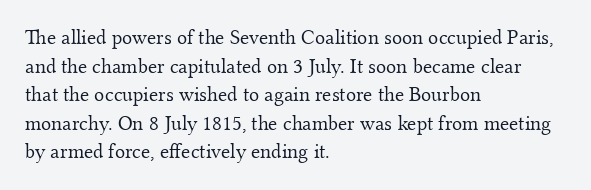
The image shows 21 px text type, upright; set left-aligned, normal line spacing (1.36x), normal letter spacing, not underlined.
